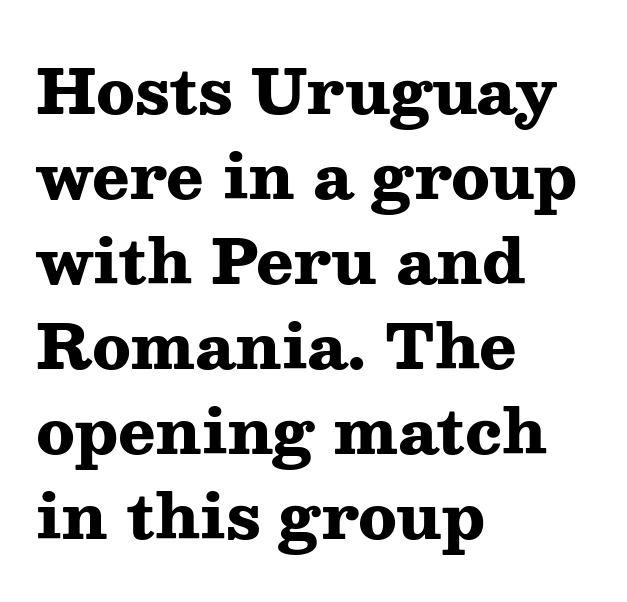
The image shows 62 px heavy, wide serif type, upright; set left-aligned, normal line spacing (1.37x), normal letter spacing, not underlined; medium stroke contrast and a medium x-height.
